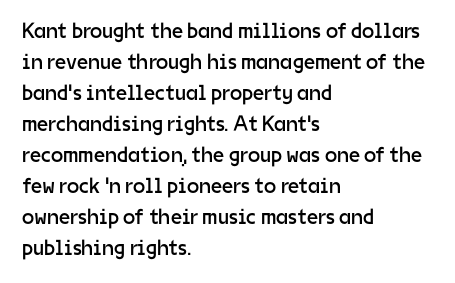
The image shows 22 px text type, upright; set left-aligned, normal line spacing (1.41x), normal letter spacing, not underlined.
